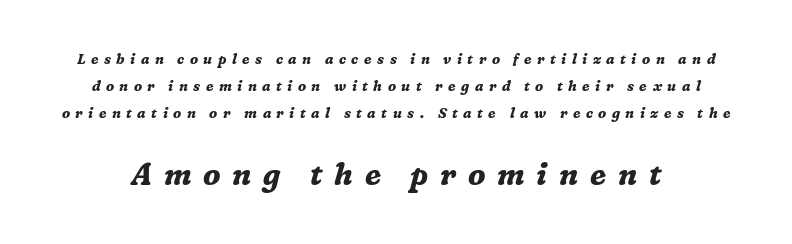
{"serif": "yes", "italic": "yes", "lean": "right", "slant_degrees": 16, "bold": "yes", "weight": "bold", "width": "normal", "stroke_contrast": "medium", "x_height": "medium", "monospaced": "no", "underline": "no", "line_spacing": "loose", "line_spacing_ratio": 1.93, "letter_spacing": "wide", "letter_spacing_em": 0.39, "larger_block": "second", "size_ratio": 2.14, "glyph_px": 30}
